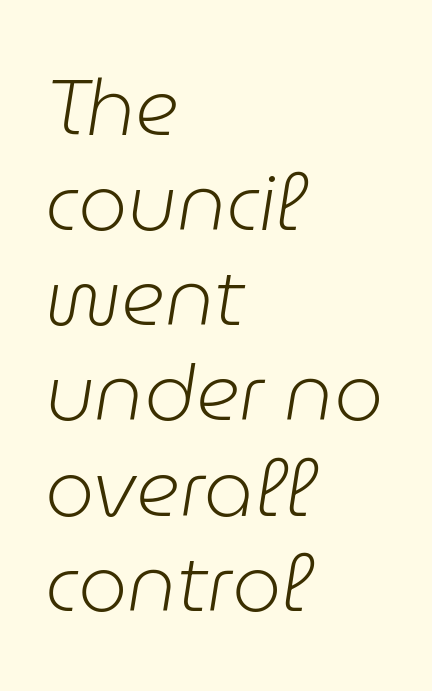
Alignment: flush left. Is the letter spacing exaggerated? No — it looks like the ordinary default. Each letter keeps its own natural width here, so spacing adapts to shape. Descender tails drop into unmarked territory. No heavy texture on the line: the type isn't bold. Italic: yes, the glyphs are oblique.
